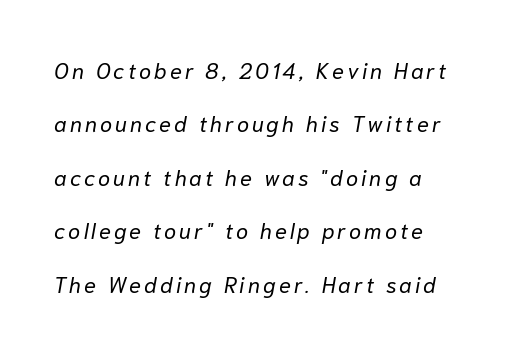
{"italic": "yes", "lean": "right", "slant_degrees": 10, "bold": "no", "underline": "no", "line_spacing": "loose", "line_spacing_ratio": 2.43, "glyph_px": 22}
